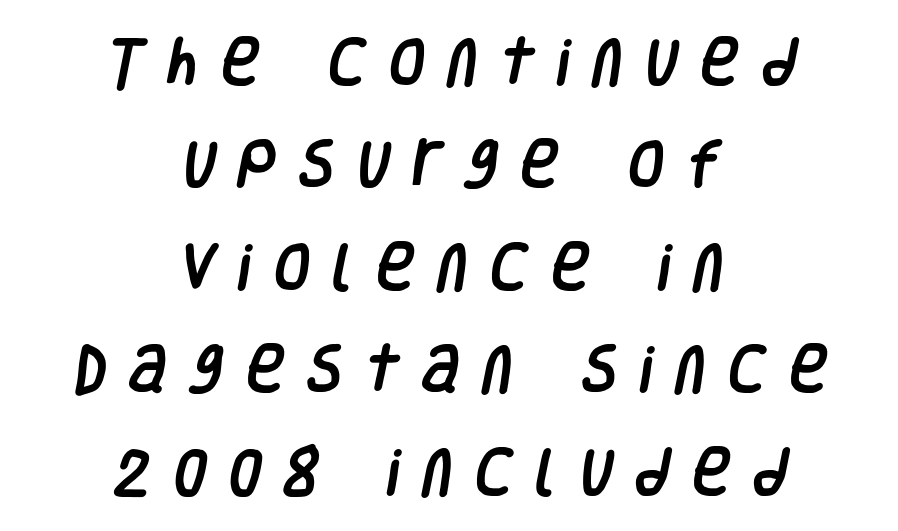
Q: Is the typeface a serif or a sans-serif typeface? A: Sans-serif.
Q: Is the text underlined? A: No.
Q: How is the paragraph aligned? A: Centered.
Q: Is the spacing between letters normal or unusually wide? A: Unusually wide.
Q: Is the spacing between lines tight, normal or loose? A: Loose.
Q: Width (condensed, normal, or wide)? A: Condensed.
Q: Stroke contrast? A: Low.
Q: x-height? A: Large.
Q: Monospaced? A: No.
